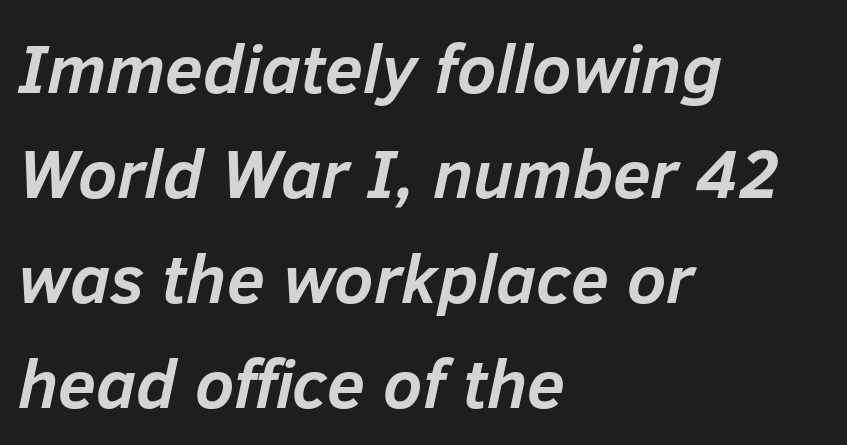
Q: Is the text bold? A: Yes.
Q: Is the text italic (slanted)? A: Yes, it leans right by about 12 degrees.
Q: Is the text underlined? A: No.
Q: How is the paragraph aligned? A: Left-aligned.
Q: Is the spacing between letters normal or unusually wide? A: Normal.
Q: Is the spacing between lines tight, normal or loose? A: Normal.
Q: Width (condensed, normal, or wide)? A: Normal.
Q: Stroke contrast? A: Low.
Q: x-height? A: Medium.
Q: Monospaced? A: No.
